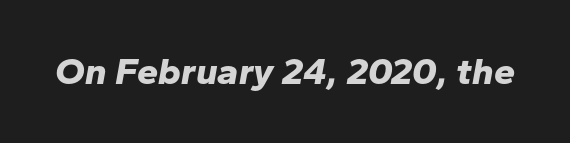
The image shows 38 px bold type, italic (leaning right); set normal letter spacing, not underlined; low stroke contrast and a medium x-height.
